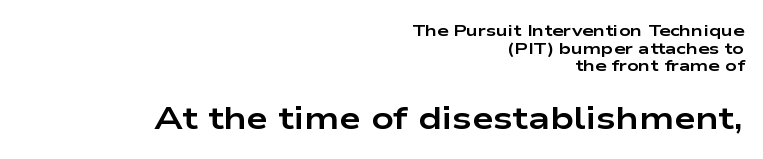
The image shows 31 px bold, wide sans-serif type, upright; set right-aligned, tight line spacing (1.1x), normal letter spacing, not underlined; the second (bottom) block is 1.94x larger; low stroke contrast and a medium x-height.
